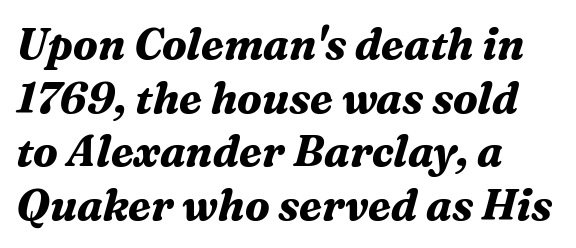
{"serif": "yes", "italic": "yes", "lean": "right", "slant_degrees": 16, "bold": "yes", "weight": "bold", "width": "normal", "stroke_contrast": "medium", "x_height": "medium", "monospaced": "no", "underline": "no", "align": "left", "line_spacing": "normal", "line_spacing_ratio": 1.25, "letter_spacing": "normal", "letter_spacing_em": 0.0, "glyph_px": 43}
